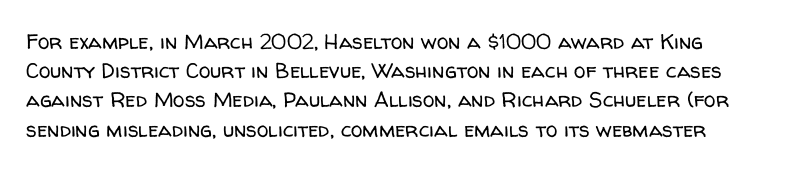
{"italic": "no", "bold": "no", "underline": "no", "line_spacing": "normal", "line_spacing_ratio": 1.39, "letter_spacing": "normal", "letter_spacing_em": 0.0, "glyph_px": 21}
